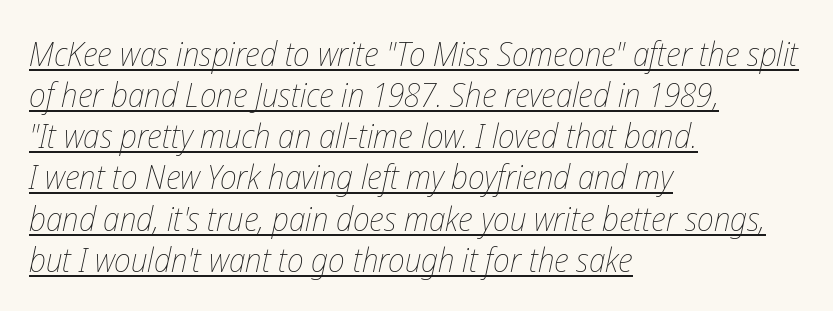
Do the characters align in a grid? No, the font is proportional. The axis of the letterforms is tilted away from vertical. Compared with a centered layout, this one pins lines to the left instead. Weight: regular or lighter. Notice how a bar underscores the lettering throughout. Characters follow at the spacing the type designer built in.
